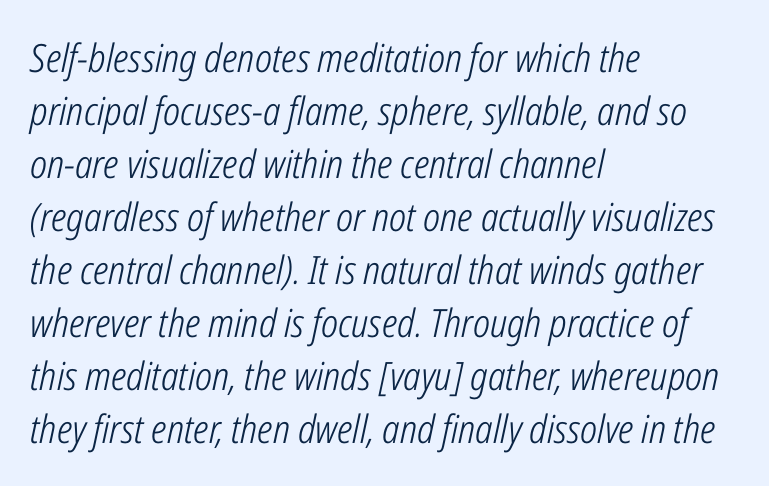
Heaviness? Minimal to ordinary, like unemphasized prose. A student would call this left alignment; a typographer would say flush left, rag right. Standard letterfit; no display-style spreading of the glyphs. The designer left line spacing at the default.
